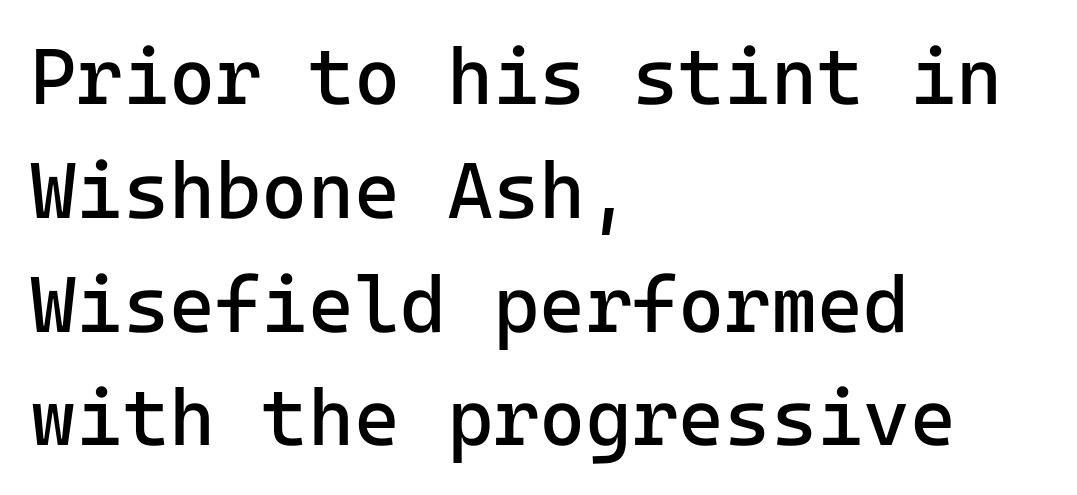
The image shows 79 px regular-weight sans-serif type, upright; set left-aligned, normal line spacing (1.44x), normal letter spacing, not underlined; low stroke contrast and a medium x-height.
